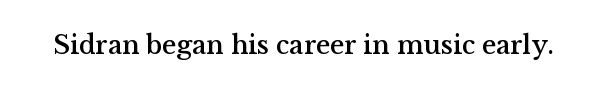
{"italic": "no", "underline": "no", "letter_spacing": "normal", "letter_spacing_em": 0.0, "glyph_px": 27}
